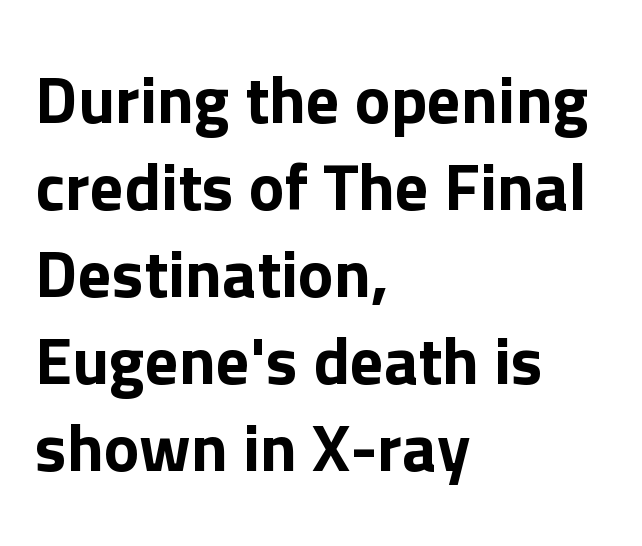
Q: Is the text italic (slanted)? A: No, it is upright.
Q: Is the typeface a serif or a sans-serif typeface? A: Sans-serif.
Q: Is the text underlined? A: No.
Q: How is the paragraph aligned? A: Left-aligned.
Q: Is the spacing between letters normal or unusually wide? A: Normal.
Q: Is the spacing between lines tight, normal or loose? A: Normal.
Q: Width (condensed, normal, or wide)? A: Normal.
Q: Stroke contrast? A: Low.
Q: x-height? A: Medium.
Q: Monospaced? A: No.
